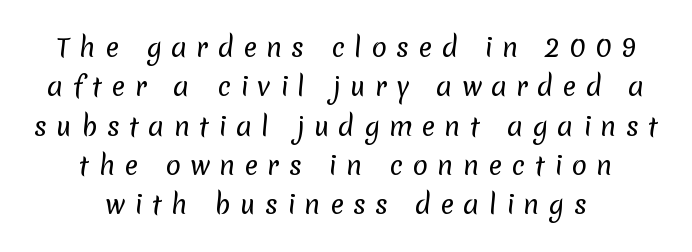
Q: Is the text bold? A: No.
Q: Is the text underlined? A: No.
Q: How is the paragraph aligned? A: Centered.
Q: Is the spacing between letters normal or unusually wide? A: Unusually wide.
Q: Is the spacing between lines tight, normal or loose? A: Normal.
